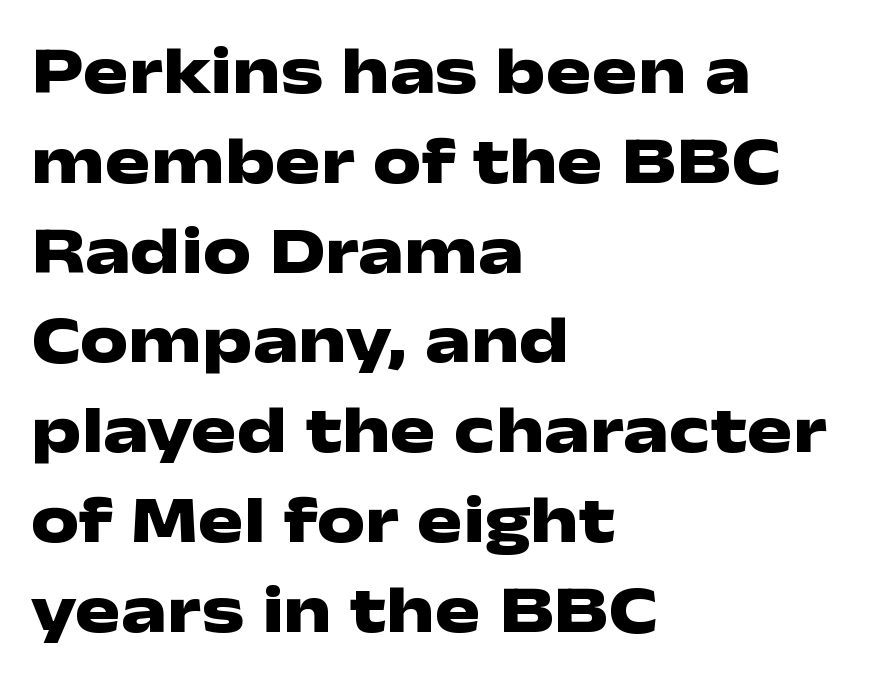
{"serif": "no", "italic": "no", "bold": "yes", "weight": "heavy", "width": "wide", "stroke_contrast": "low", "x_height": "medium", "monospaced": "no", "underline": "no", "align": "left", "line_spacing": "normal", "line_spacing_ratio": 1.32, "letter_spacing": "normal", "letter_spacing_em": 0.0, "glyph_px": 68}
